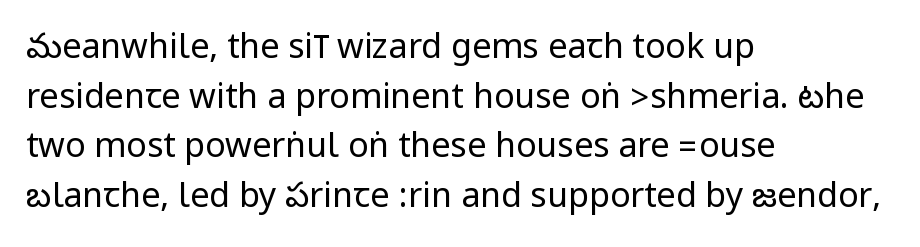
Q: Is the text bold? A: No.
Q: Is the text italic (slanted)? A: No, it is upright.
Q: Is the typeface a serif or a sans-serif typeface? A: Sans-serif.
Q: Is the text underlined? A: No.
Q: How is the paragraph aligned? A: Left-aligned.
Q: Is the spacing between letters normal or unusually wide? A: Normal.
Q: Is the spacing between lines tight, normal or loose? A: Normal.
Q: Width (condensed, normal, or wide)? A: Condensed.
Q: Stroke contrast? A: Low.
